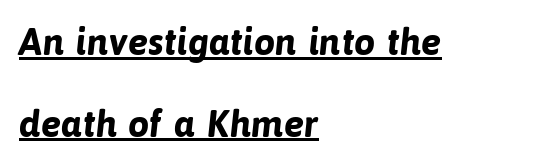
Q: Is the text bold? A: Yes.
Q: Is the typeface a serif or a sans-serif typeface? A: Sans-serif.
Q: Is the text underlined? A: Yes.
Q: How is the paragraph aligned? A: Left-aligned.
Q: Is the spacing between letters normal or unusually wide? A: Normal.
Q: Is the spacing between lines tight, normal or loose? A: Loose.
Q: Width (condensed, normal, or wide)? A: Normal.
Q: Stroke contrast? A: Low.
Q: x-height? A: Medium.
Q: Monospaced? A: No.
